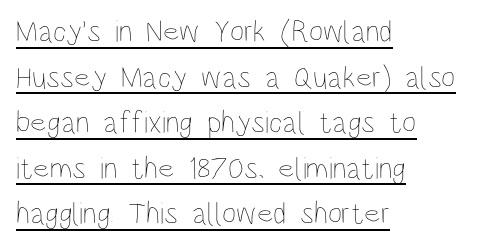
Q: Is the text bold? A: No.
Q: Is the text italic (slanted)? A: No, it is upright.
Q: Is the text underlined? A: Yes.
Q: How is the paragraph aligned? A: Left-aligned.
Q: Is the spacing between letters normal or unusually wide? A: Normal.
Q: Is the spacing between lines tight, normal or loose? A: Normal.
Q: Width (condensed, normal, or wide)? A: Condensed.
Q: Stroke contrast? A: Low.
Q: x-height? A: Large.
Q: Monospaced? A: No.
